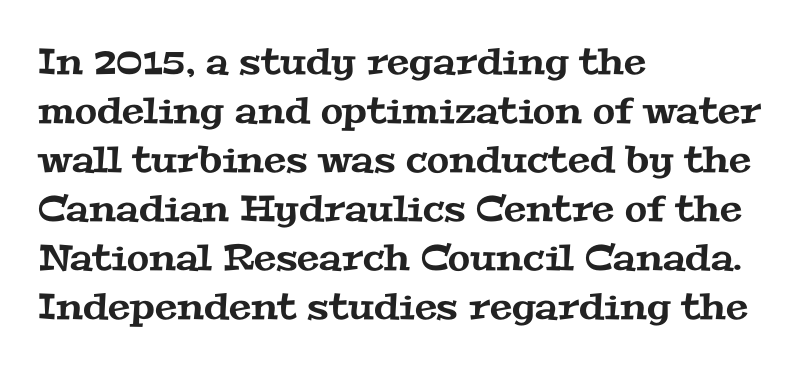
The image shows 36 px wide serif type; set left-aligned, normal line spacing (1.36x), normal letter spacing, not underlined; medium stroke contrast and a medium x-height.
